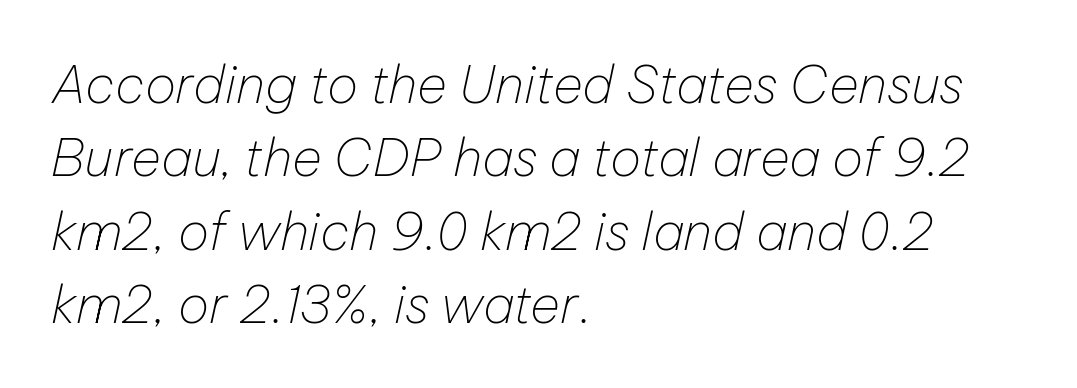
Q: Is the text bold? A: No.
Q: Is the text italic (slanted)? A: Yes, it leans right by about 12 degrees.
Q: Is the text underlined? A: No.
Q: How is the paragraph aligned? A: Left-aligned.
Q: Is the spacing between letters normal or unusually wide? A: Normal.
Q: Is the spacing between lines tight, normal or loose? A: Normal.
Q: Width (condensed, normal, or wide)? A: Normal.
Q: Stroke contrast? A: Low.
Q: x-height? A: Medium.
Q: Monospaced? A: No.
